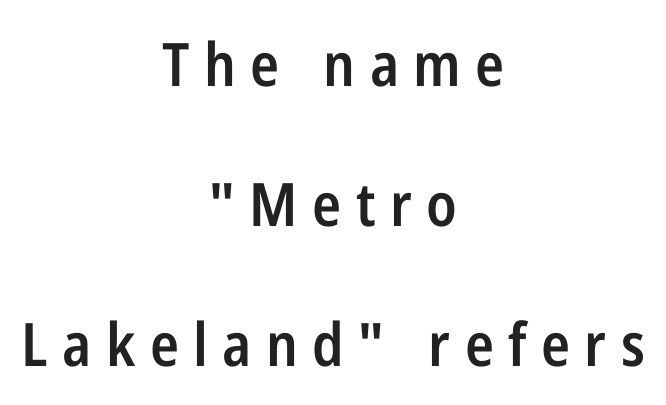
A student would call this center alignment; a typographer would say set centered. No italicization has been applied; the sample stays upright. Interline gaps are noticeably wide in this sample. Typographic density is moderately raised because the face is semibold. This rendering features lettering with no underline.
